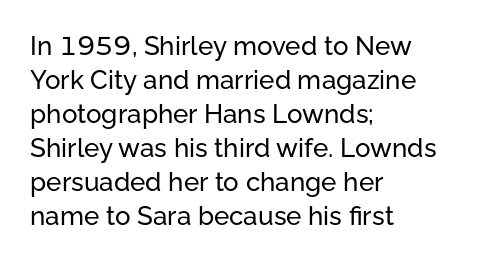
Q: Is the text italic (slanted)? A: No, it is upright.
Q: Is the text underlined? A: No.
Q: How is the paragraph aligned? A: Left-aligned.
Q: Is the spacing between letters normal or unusually wide? A: Normal.
Q: Is the spacing between lines tight, normal or loose? A: Normal.
